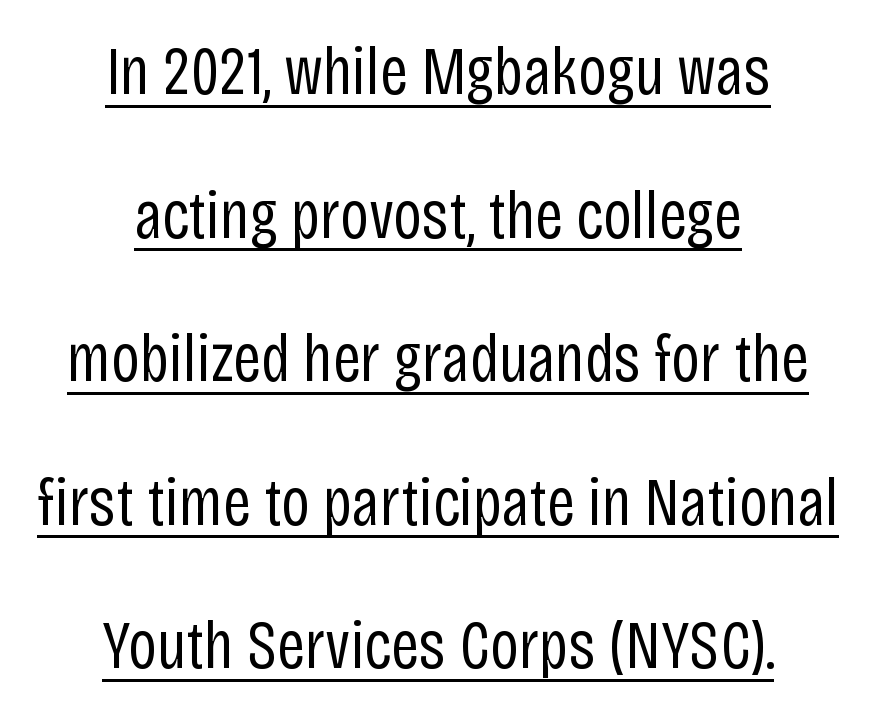
Q: Is the text bold? A: No.
Q: Is the text italic (slanted)? A: No, it is upright.
Q: Is the typeface a serif or a sans-serif typeface? A: Sans-serif.
Q: Is the text underlined? A: Yes.
Q: How is the paragraph aligned? A: Centered.
Q: Is the spacing between letters normal or unusually wide? A: Normal.
Q: Is the spacing between lines tight, normal or loose? A: Loose.
Q: Width (condensed, normal, or wide)? A: Condensed.
Q: Stroke contrast? A: Low.
Q: x-height? A: Large.
Q: Monospaced? A: No.
